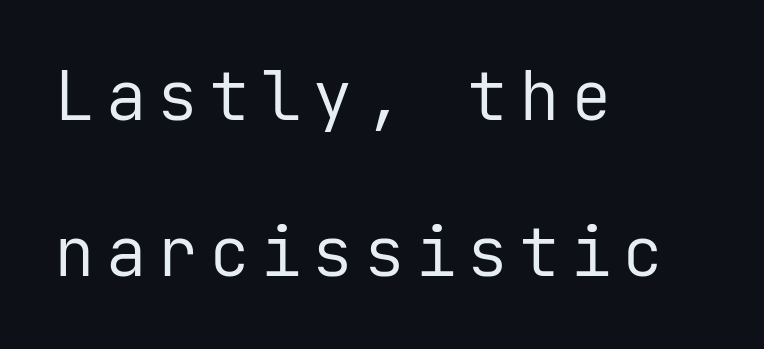
{"serif": "no", "italic": "no", "bold": "no", "weight": "regular", "width": "normal", "stroke_contrast": "low", "x_height": "medium", "monospaced": "yes", "underline": "no", "align": "left", "line_spacing": "loose", "line_spacing_ratio": 2.29, "glyph_px": 68}
